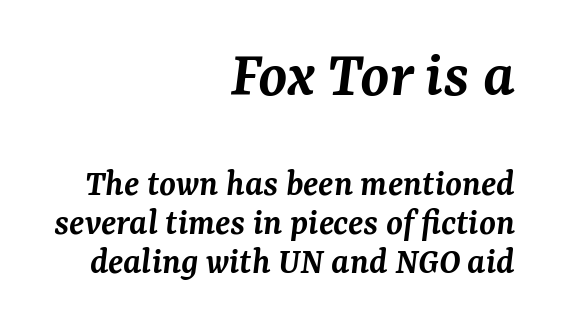
The image shows 66 px semibold serif type, italic (leaning right); set right-aligned, tight line spacing (1.03x), normal letter spacing, not underlined; the first (top) block is 1.74x larger; medium stroke contrast and a medium x-height.
